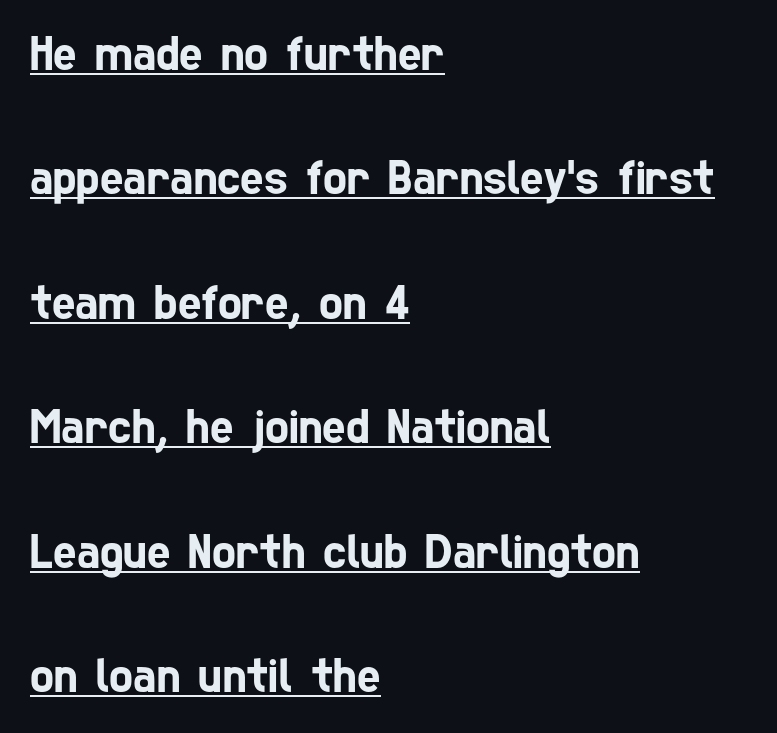
Horizontal alignment here is leftward, the default for most running prose. What stands out about the letter spacing? Nothing — it is the standard amount. The type family on display is of the sans-serif kind. In terms of leading, this rendering errs on the spacious side. Think of a printed novel: that variable character pitch is what you see here. Underline: present.
